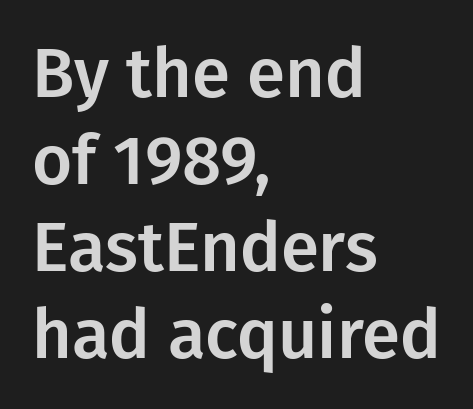
The image shows 69 px sans-serif type, upright; set left-aligned, normal line spacing (1.26x), normal letter spacing, not underlined; low stroke contrast and a medium x-height.
